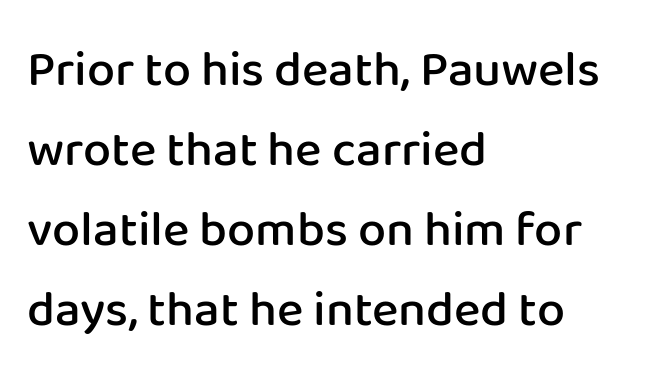
{"serif": "no", "italic": "no", "bold": "semi", "weight": "semibold", "width": "normal", "stroke_contrast": "low", "x_height": "medium", "monospaced": "no", "underline": "no", "align": "left", "line_spacing": "normal", "line_spacing_ratio": 1.6, "letter_spacing": "normal", "letter_spacing_em": 0.0, "glyph_px": 50}
